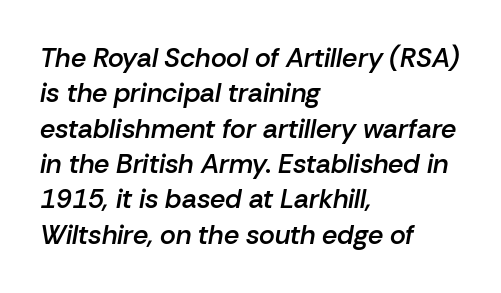
Q: Is the text bold? A: Semi-bold.
Q: Is the text italic (slanted)? A: Yes, it leans right by about 10 degrees.
Q: Is the text underlined? A: No.
Q: How is the paragraph aligned? A: Left-aligned.
Q: Is the spacing between letters normal or unusually wide? A: Normal.
Q: Is the spacing between lines tight, normal or loose? A: Normal.
